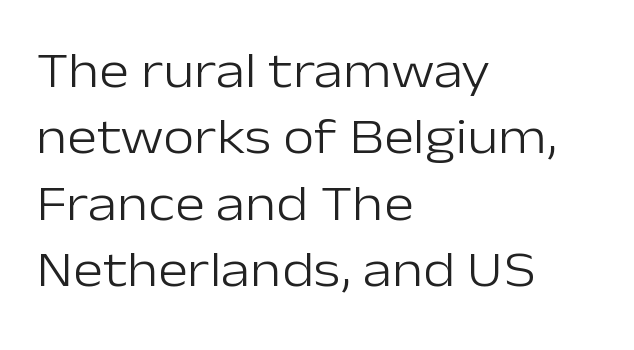
Q: Is the text bold? A: No.
Q: Is the text italic (slanted)? A: No, it is upright.
Q: Is the typeface a serif or a sans-serif typeface? A: Sans-serif.
Q: Is the text underlined? A: No.
Q: How is the paragraph aligned? A: Left-aligned.
Q: Is the spacing between letters normal or unusually wide? A: Normal.
Q: Is the spacing between lines tight, normal or loose? A: Normal.
Q: Width (condensed, normal, or wide)? A: Normal.
Q: Stroke contrast? A: Low.
Q: x-height? A: Medium.
Q: Monospaced? A: No.
